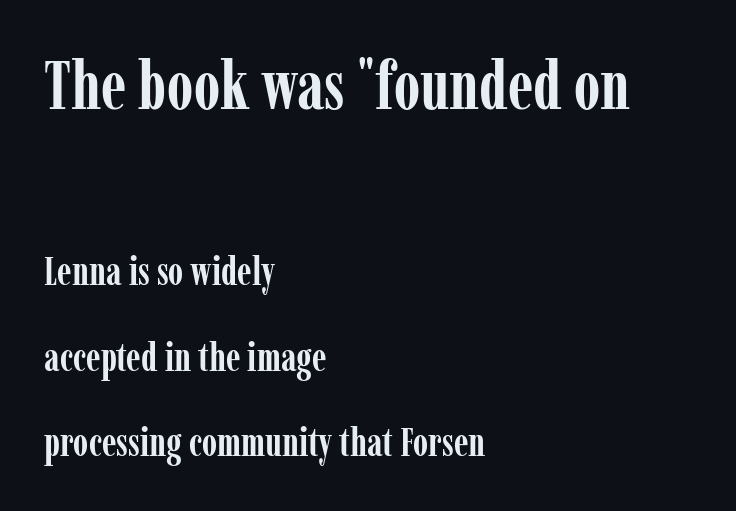
Q: Is the text bold? A: Yes.
Q: Is the text italic (slanted)? A: No, it is upright.
Q: Is the typeface a serif or a sans-serif typeface? A: Serif.
Q: Is the text underlined? A: No.
Q: How is the paragraph aligned? A: Left-aligned.
Q: Is the spacing between letters normal or unusually wide? A: Normal.
Q: Is the spacing between lines tight, normal or loose? A: Loose.
Q: Which block of text is set in a larger size, the first (top) or the second (bottom)? A: The first (top) one.
Q: Width (condensed, normal, or wide)? A: Condensed.
Q: Stroke contrast? A: Low.
Q: x-height? A: Medium.
Q: Monospaced? A: No.
